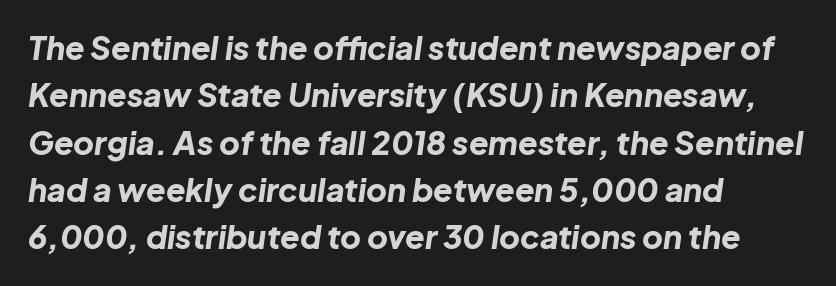
The image shows 32 px bold type, italic (leaning right); set left-aligned, normal line spacing (1.48x), normal letter spacing, not underlined; low stroke contrast and a medium x-height.
